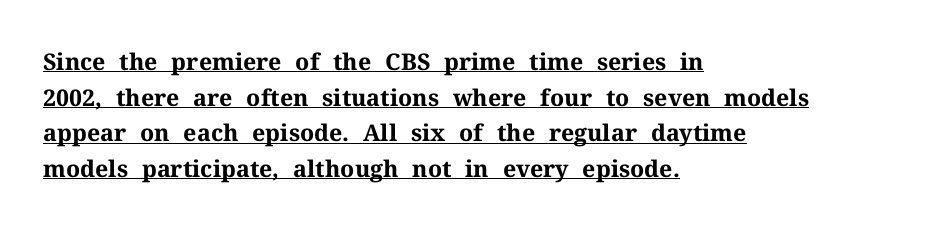
Q: Is the text bold? A: Yes.
Q: Is the text italic (slanted)? A: No, it is upright.
Q: Is the text underlined? A: Yes.
Q: How is the paragraph aligned? A: Left-aligned.
Q: Is the spacing between letters normal or unusually wide? A: Normal.
Q: Is the spacing between lines tight, normal or loose? A: Normal.
